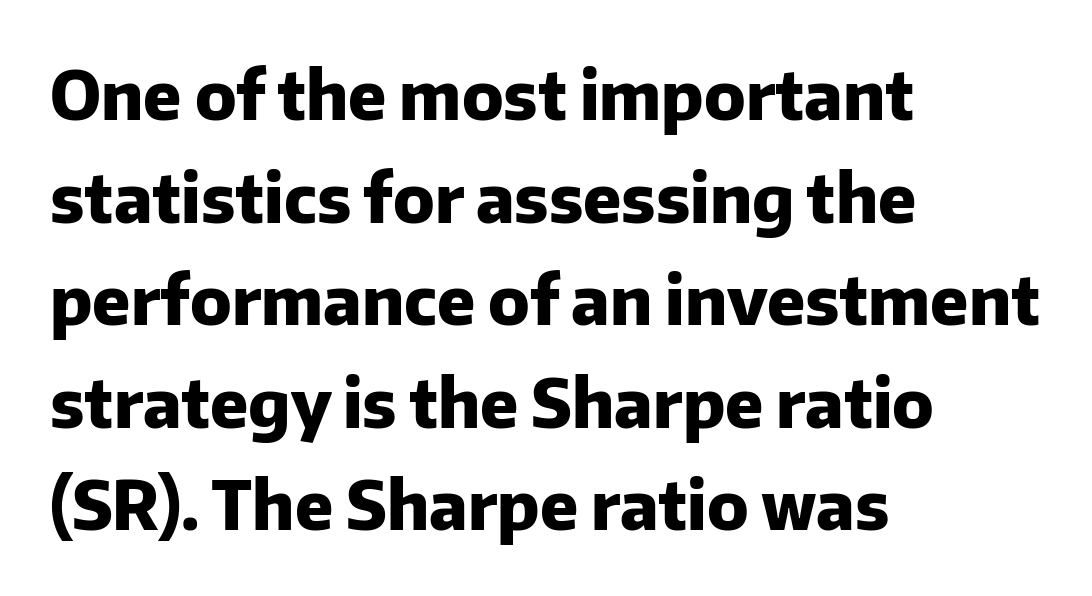
The image shows 67 px heavy sans-serif type, upright; set left-aligned, normal line spacing (1.53x), normal letter spacing, not underlined; low stroke contrast and a medium x-height.
